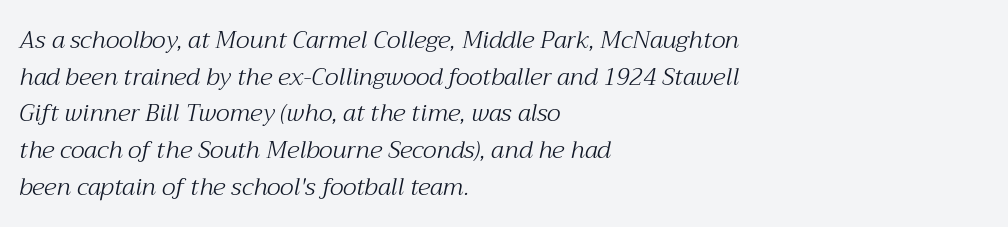
Q: Is the text bold? A: No.
Q: Is the text italic (slanted)? A: Yes, it leans right by about 12 degrees.
Q: Is the text underlined? A: No.
Q: How is the paragraph aligned? A: Left-aligned.
Q: Is the spacing between letters normal or unusually wide? A: Normal.
Q: Is the spacing between lines tight, normal or loose? A: Normal.
